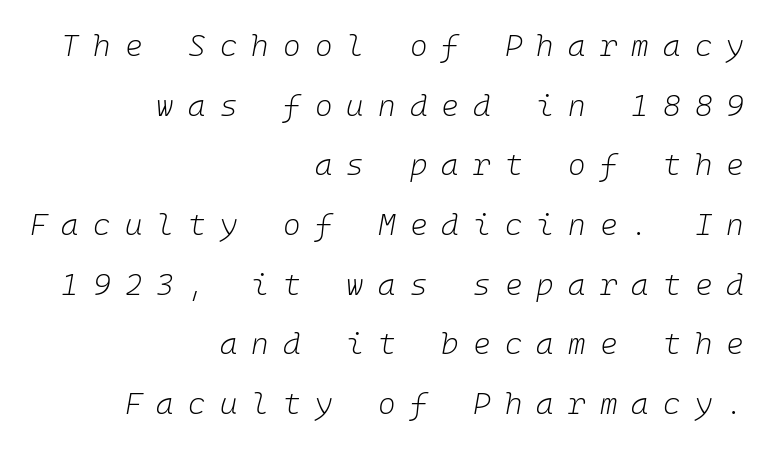
The image shows 30 px light type, italic (leaning right); set right-aligned, loose line spacing (1.99x), unusually wide letter spacing (+0.47 em), not underlined; low stroke contrast and a medium x-height.
